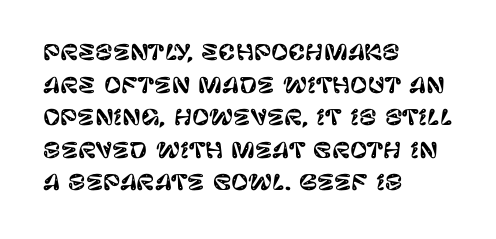
The line-height multiplier appears to be the usual default. This sample uses plain, unmodified letter spacing. No word sits above an underline.
